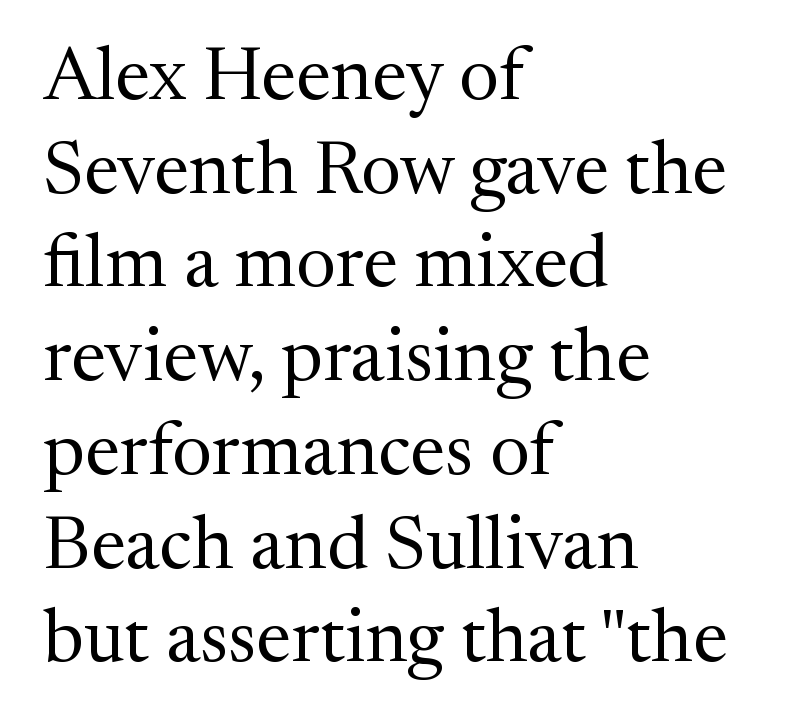
The rendering shows small feet on the letterforms — a serif design. Reading down the column, the eye jumps a familiar distance to each next line. Is this a fixed-width face? No — the glyphs have proportional, varying widths. The string is rendered with underlining switched off.
